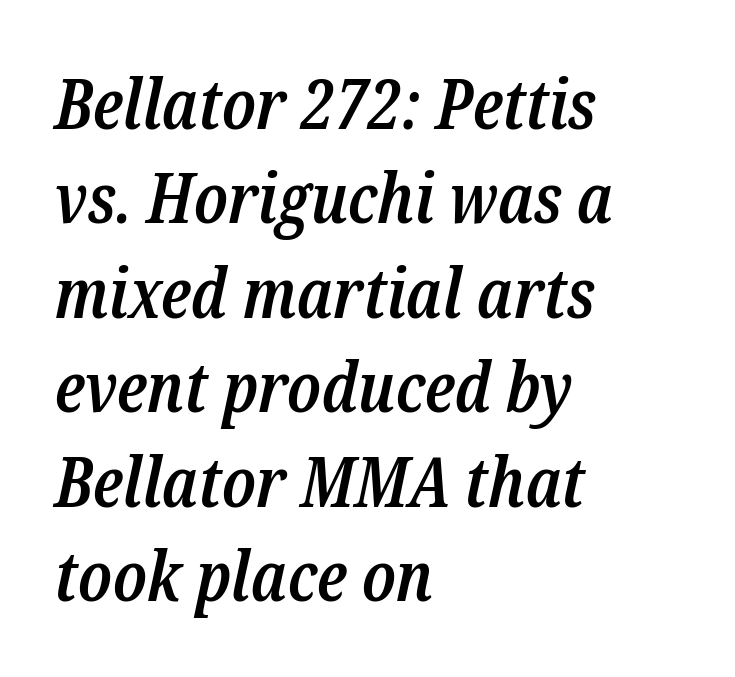
Q: Is the text bold? A: Semi-bold.
Q: Is the text italic (slanted)? A: Yes, it leans right by about 12 degrees.
Q: Is the typeface a serif or a sans-serif typeface? A: Serif.
Q: Is the text underlined? A: No.
Q: How is the paragraph aligned? A: Left-aligned.
Q: Is the spacing between letters normal or unusually wide? A: Normal.
Q: Is the spacing between lines tight, normal or loose? A: Normal.
Q: Width (condensed, normal, or wide)? A: Condensed.
Q: Stroke contrast? A: Low.
Q: x-height? A: Medium.
Q: Monospaced? A: No.
